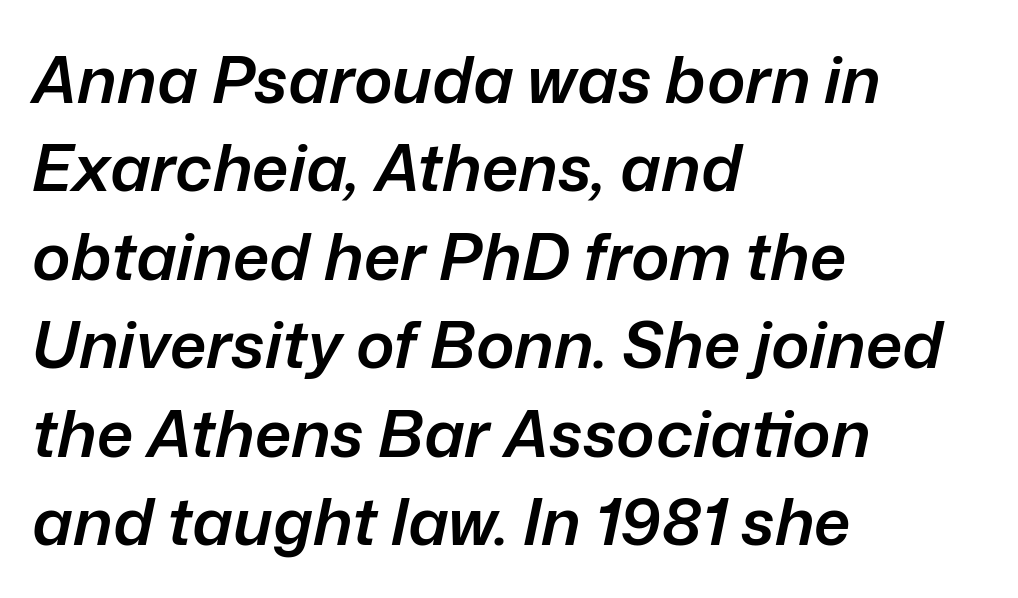
{"italic": "yes", "lean": "right", "slant_degrees": 12, "bold": "semi", "weight": "semibold", "width": "normal", "stroke_contrast": "low", "x_height": "medium", "monospaced": "no", "underline": "no", "align": "left", "line_spacing": "normal", "line_spacing_ratio": 1.36, "letter_spacing": "normal", "letter_spacing_em": 0.0, "glyph_px": 65}
